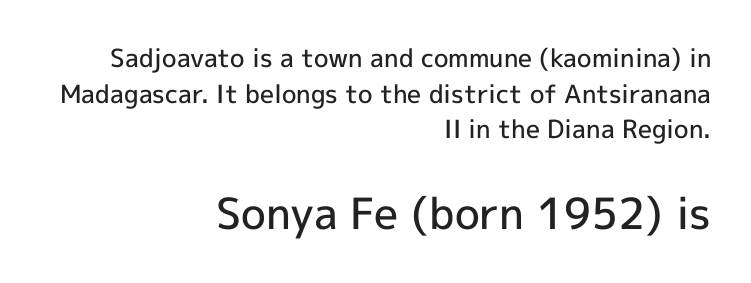
The image shows 43 px semibold sans-serif type, upright; set right-aligned, normal line spacing (1.43x), normal letter spacing, not underlined; the second (bottom) block is 1.72x larger; a medium x-height.
